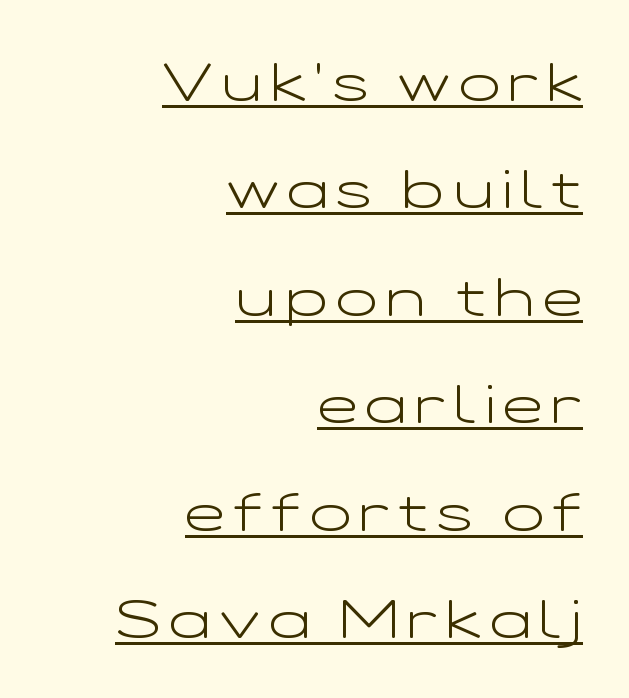
The rendering uses natural spacing where letterforms have individual widths. The rendering uses the underline text-decoration. Whoever set this chose breathing room over compactness in the vertical rhythm. A roman cut, with each character standing at attention.
